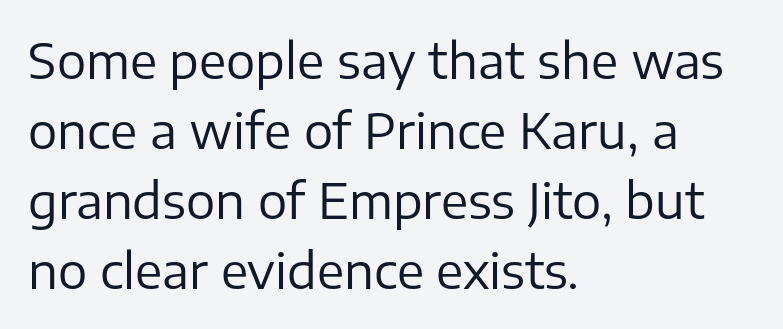
This block has exactly the height ordinary leading produces. The lettering holds an erect, upright posture throughout. The cut favours lightness, reaching ordinary text weight at its darkest. Each line starts at the same left margin while the right side varies. This sample has the flowing, uneven cadence of proportional lettering.
